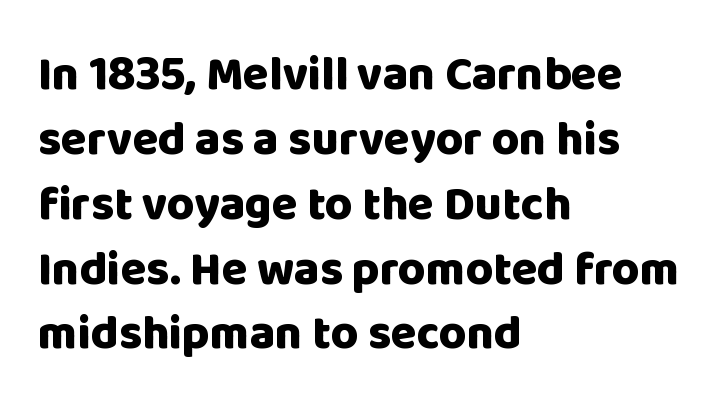
This sample is left-justified, so line endings fall wherever the words run out. Beneath every word, the page is bare. Here the glyphs are tracked normally, forming tight word shapes. The lines sit at an ordinary, default distance from one another.
